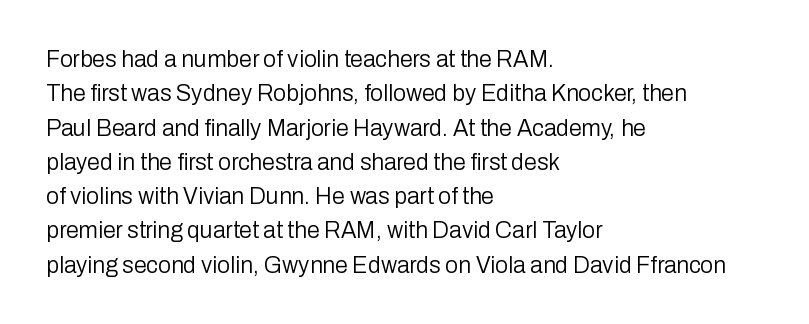
The image shows 23 px text type, upright; set left-aligned, normal line spacing (1.49x), normal letter spacing, not underlined.
